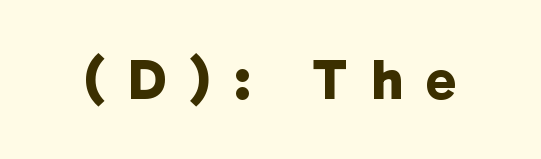
Q: Is the text bold? A: Yes.
Q: Is the typeface a serif or a sans-serif typeface? A: Sans-serif.
Q: Is the text underlined? A: No.
Q: Is the spacing between letters normal or unusually wide? A: Unusually wide.
Q: Width (condensed, normal, or wide)? A: Normal.
Q: Stroke contrast? A: Low.
Q: x-height? A: Medium.
Q: Monospaced? A: No.
